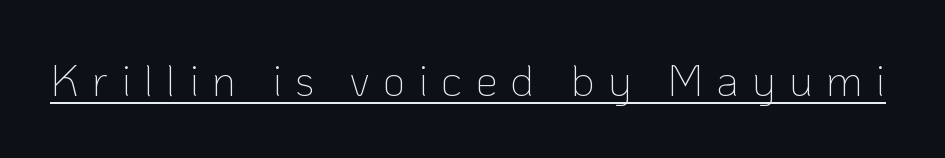
The image shows 44 px thin sans-serif type, upright; set unusually wide letter spacing (+0.3 em), underlined; low stroke contrast and a medium x-height.
